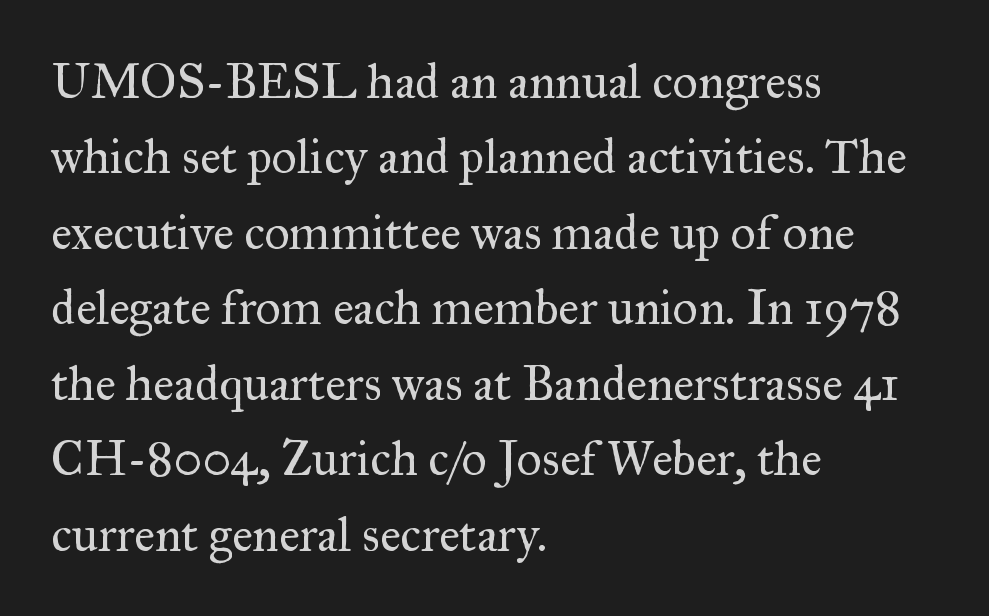
Q: Is the text bold? A: No.
Q: Is the text italic (slanted)? A: No, it is upright.
Q: Is the typeface a serif or a sans-serif typeface? A: Serif.
Q: Is the text underlined? A: No.
Q: How is the paragraph aligned? A: Left-aligned.
Q: Is the spacing between letters normal or unusually wide? A: Normal.
Q: Is the spacing between lines tight, normal or loose? A: Normal.
Q: Width (condensed, normal, or wide)? A: Normal.
Q: Stroke contrast? A: Medium.
Q: x-height? A: Small.
Q: Monospaced? A: No.
